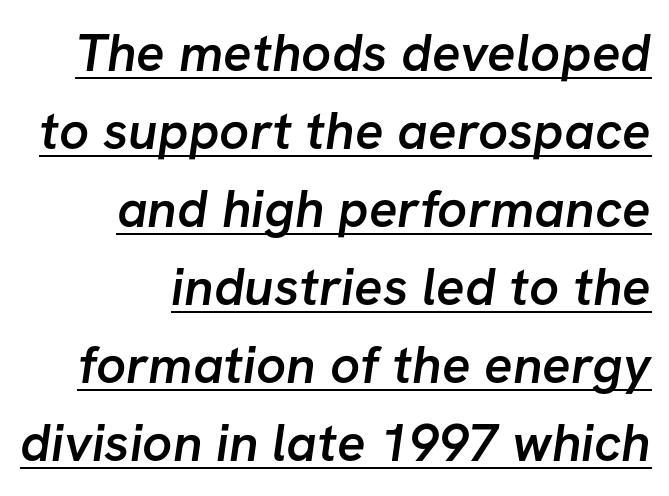
Q: Is the text bold? A: Semi-bold.
Q: Is the typeface a serif or a sans-serif typeface? A: Sans-serif.
Q: Is the text underlined? A: Yes.
Q: How is the paragraph aligned? A: Right-aligned.
Q: Is the spacing between letters normal or unusually wide? A: Normal.
Q: Is the spacing between lines tight, normal or loose? A: Normal.
Q: Width (condensed, normal, or wide)? A: Normal.
Q: Stroke contrast? A: Low.
Q: x-height? A: Medium.
Q: Monospaced? A: No.
